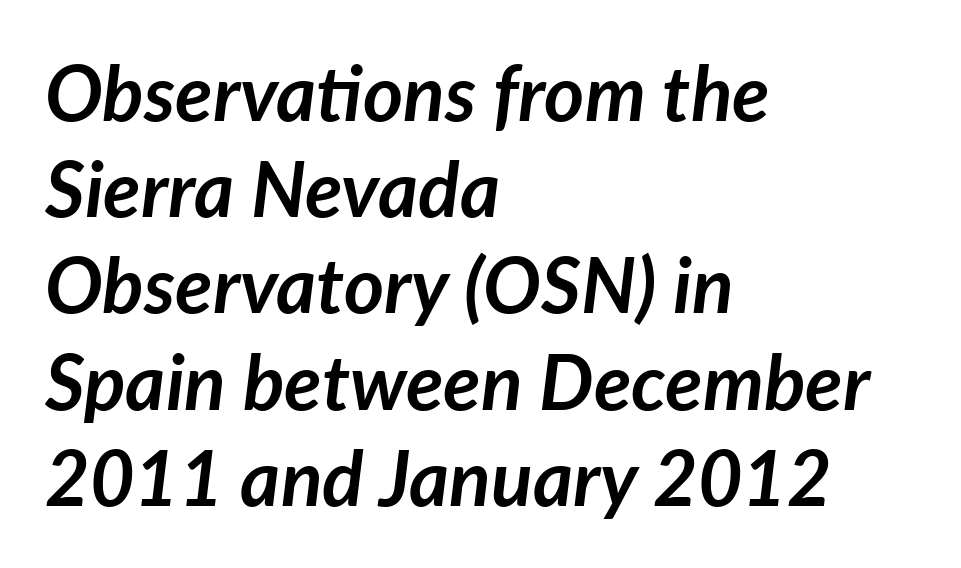
{"italic": "yes", "lean": "right", "slant_degrees": 7, "bold": "yes", "weight": "semibold", "width": "normal", "stroke_contrast": "low", "x_height": "medium", "monospaced": "no", "underline": "no", "align": "left", "line_spacing": "normal", "line_spacing_ratio": 1.25, "letter_spacing": "normal", "letter_spacing_em": 0.0, "glyph_px": 77}
